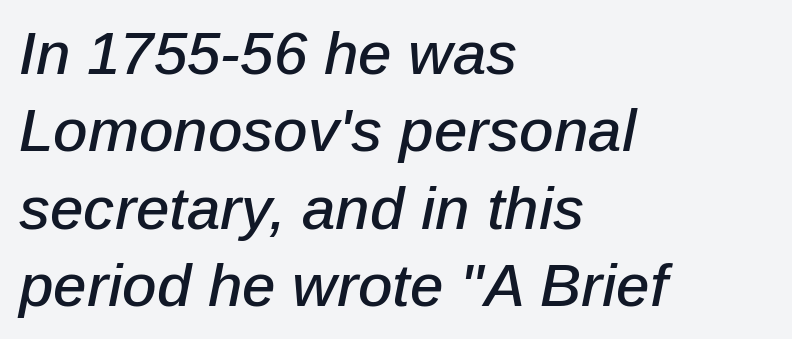
Regular leading. Do the characters align in a grid? No, the font is proportional. There is no visible air inserted between adjacent glyphs. Is the type slanted? Yes — the strokes lean at a clear angle.
